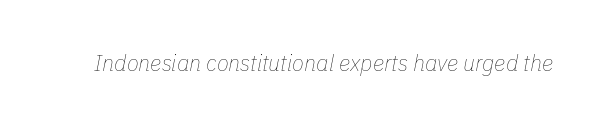
Q: Is the text bold? A: No.
Q: Is the text italic (slanted)? A: Yes, it leans right by about 11 degrees.
Q: Is the text underlined? A: No.
Q: Is the spacing between letters normal or unusually wide? A: Normal.
